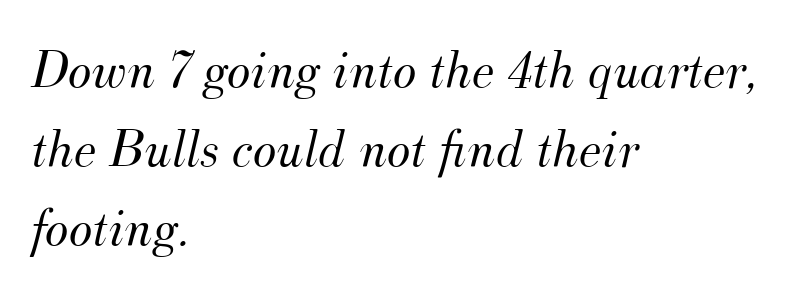
{"serif": "yes", "italic": "yes", "lean": "right", "slant_degrees": 12, "bold": "no", "weight": "light", "width": "normal", "stroke_contrast": "medium", "x_height": "small", "monospaced": "no", "underline": "no", "align": "left", "line_spacing": "normal", "line_spacing_ratio": 1.41, "letter_spacing": "normal", "letter_spacing_em": 0.0, "glyph_px": 56}
